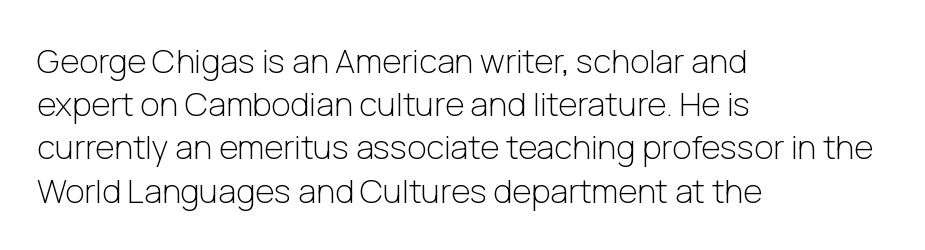
The image shows 33 px light sans-serif type, upright; set left-aligned, normal line spacing (1.31x), normal letter spacing, not underlined; low stroke contrast and a medium x-height.
